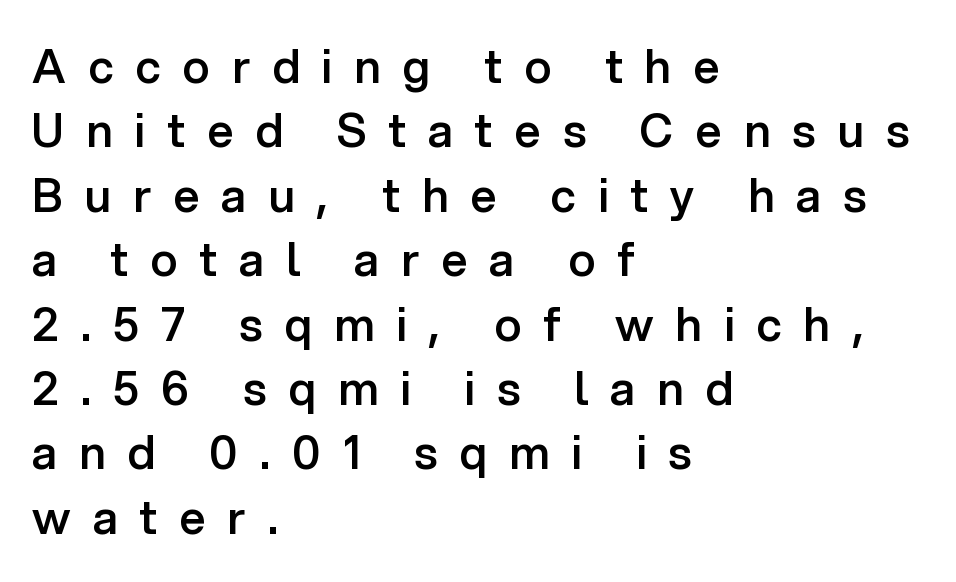
The image shows 46 px semibold sans-serif type, upright; set left-aligned, normal line spacing (1.4x), unusually wide letter spacing (+0.48 em), not underlined; low stroke contrast and a medium x-height.
